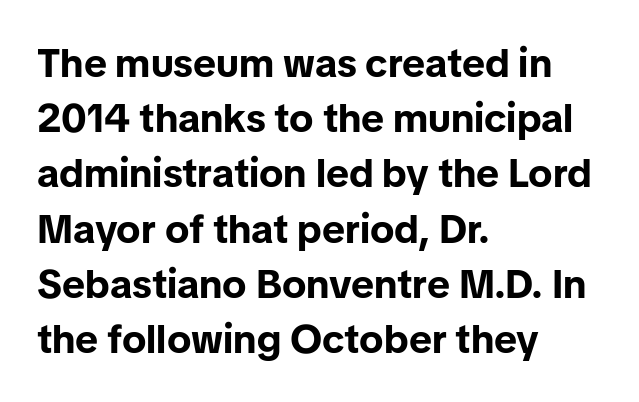
The image shows 40 px bold sans-serif type, upright; set left-aligned, normal line spacing (1.38x), normal letter spacing, not underlined; low stroke contrast and a medium x-height.
